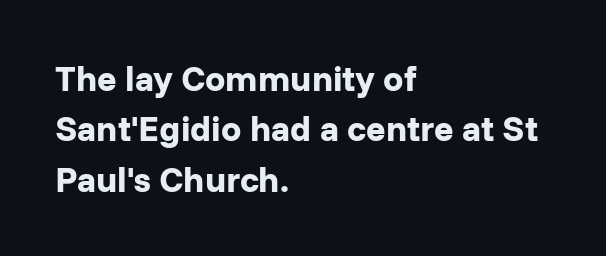
{"serif": "no", "italic": "no", "bold": "yes", "weight": "bold", "width": "normal", "stroke_contrast": "low", "x_height": "medium", "monospaced": "no", "underline": "no", "align": "left", "line_spacing": "normal", "line_spacing_ratio": 1.4, "letter_spacing": "normal", "letter_spacing_em": 0.0, "glyph_px": 36}
